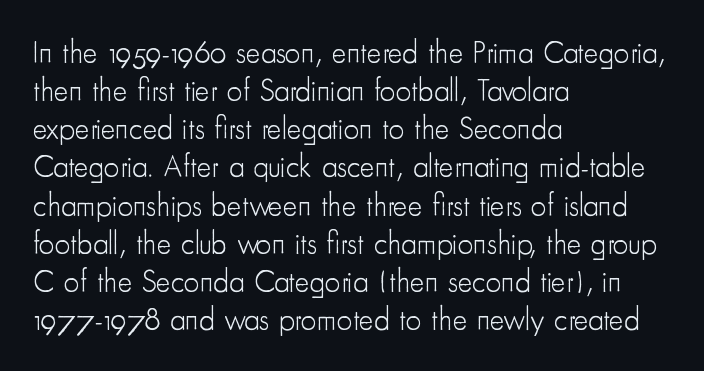
Q: Is the text bold? A: No.
Q: Is the text italic (slanted)? A: No, it is upright.
Q: Is the typeface a serif or a sans-serif typeface? A: Sans-serif.
Q: Is the text underlined? A: No.
Q: How is the paragraph aligned? A: Left-aligned.
Q: Is the spacing between letters normal or unusually wide? A: Normal.
Q: Width (condensed, normal, or wide)? A: Condensed.
Q: Stroke contrast? A: Low.
Q: x-height? A: Small.
Q: Monospaced? A: No.
